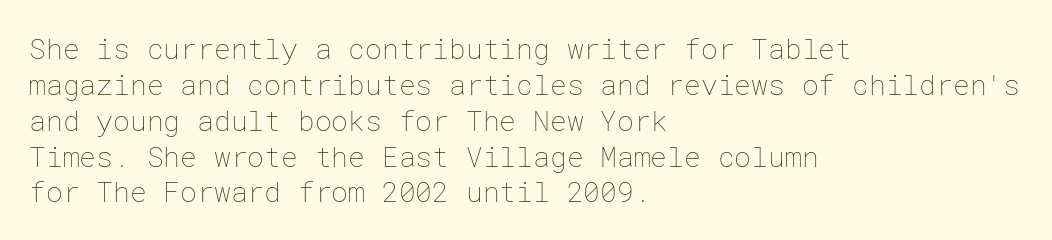
The image shows 28 px thin type, upright; set left-aligned, normal line spacing (1.28x), normal letter spacing, not underlined; low stroke contrast and a medium x-height.
